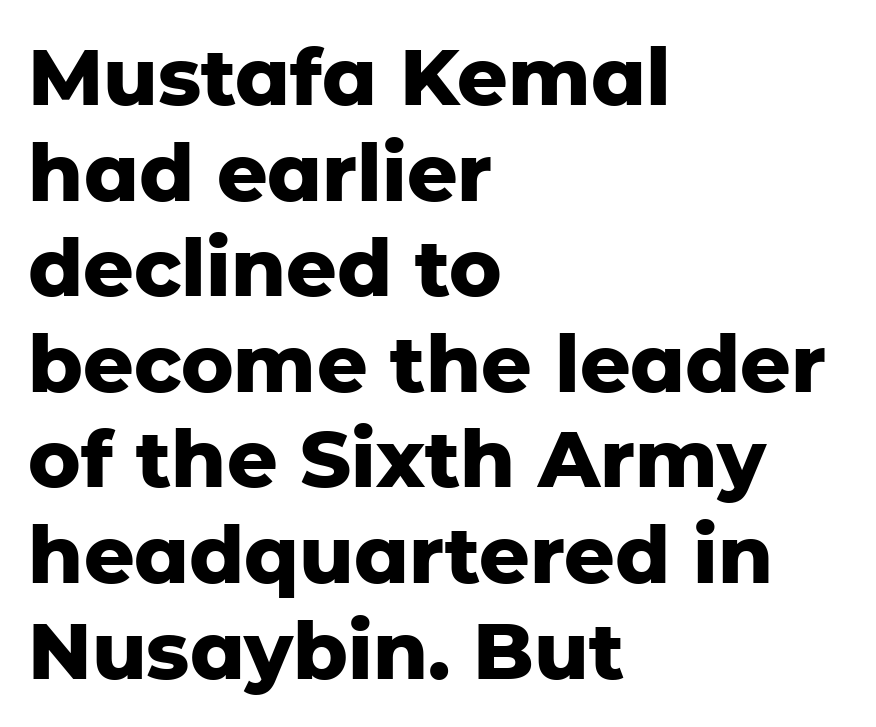
Q: Is the text bold? A: Yes.
Q: Is the text italic (slanted)? A: No, it is upright.
Q: Is the typeface a serif or a sans-serif typeface? A: Sans-serif.
Q: Is the text underlined? A: No.
Q: How is the paragraph aligned? A: Left-aligned.
Q: Is the spacing between letters normal or unusually wide? A: Normal.
Q: Width (condensed, normal, or wide)? A: Normal.
Q: Stroke contrast? A: Low.
Q: x-height? A: Medium.
Q: Monospaced? A: No.
